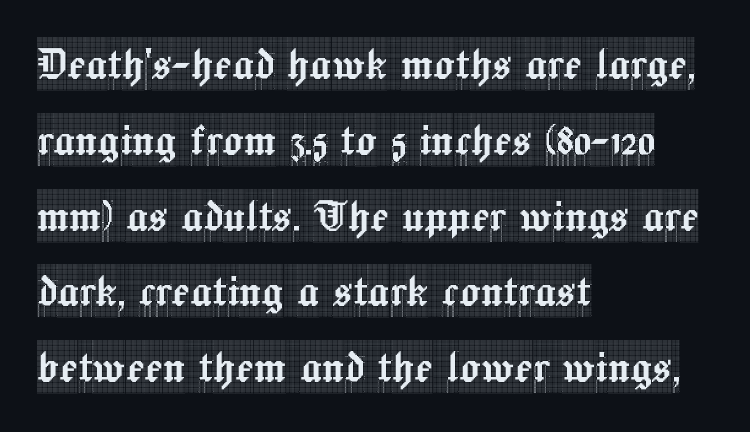
Q: Is the text italic (slanted)? A: No, it is upright.
Q: Is the typeface a serif or a sans-serif typeface? A: Serif.
Q: Is the text underlined? A: No.
Q: How is the paragraph aligned? A: Left-aligned.
Q: Is the spacing between letters normal or unusually wide? A: Normal.
Q: Is the spacing between lines tight, normal or loose? A: Normal.
Q: Width (condensed, normal, or wide)? A: Condensed.
Q: x-height? A: Large.
Q: Monospaced? A: No.
